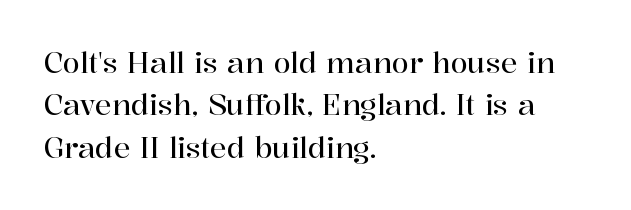
{"serif": "yes", "italic": "no", "width": "normal", "stroke_contrast": "high", "x_height": "medium", "monospaced": "no", "underline": "no", "align": "left", "line_spacing": "normal", "line_spacing_ratio": 1.51, "letter_spacing": "normal", "letter_spacing_em": 0.0, "glyph_px": 28}
